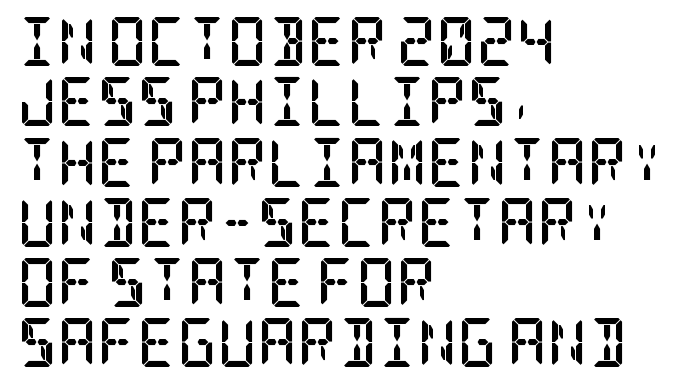
Posture: straight, roman, zero tilt. Check where the strokes stop: tiny serifs finish them off. The foot of each line stays bare and open. Weight check: bold — yes, fully.
